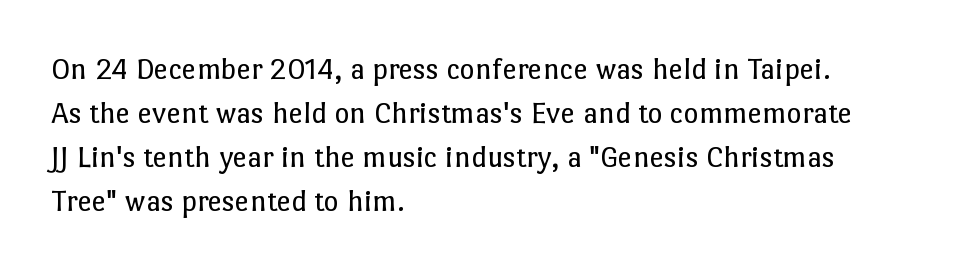
{"italic": "no", "bold": "no", "weight": "regular", "width": "normal", "stroke_contrast": "low", "x_height": "medium", "monospaced": "no", "underline": "no", "align": "left", "line_spacing": "normal", "line_spacing_ratio": 1.38, "letter_spacing": "normal", "letter_spacing_em": 0.0, "glyph_px": 32}
